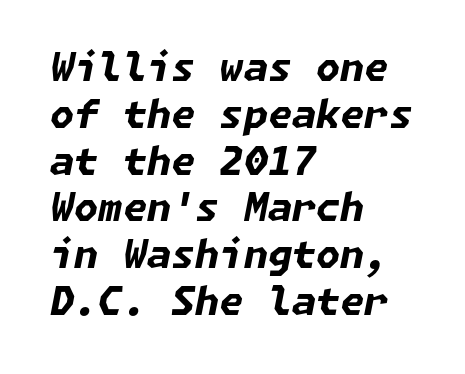
{"italic": "yes", "lean": "right", "slant_degrees": 11, "bold": "yes", "weight": "bold", "width": "normal", "stroke_contrast": "low", "x_height": "medium", "underline": "no", "align": "left", "line_spacing_ratio": 1.2, "letter_spacing": "normal", "letter_spacing_em": 0.0, "glyph_px": 39}
